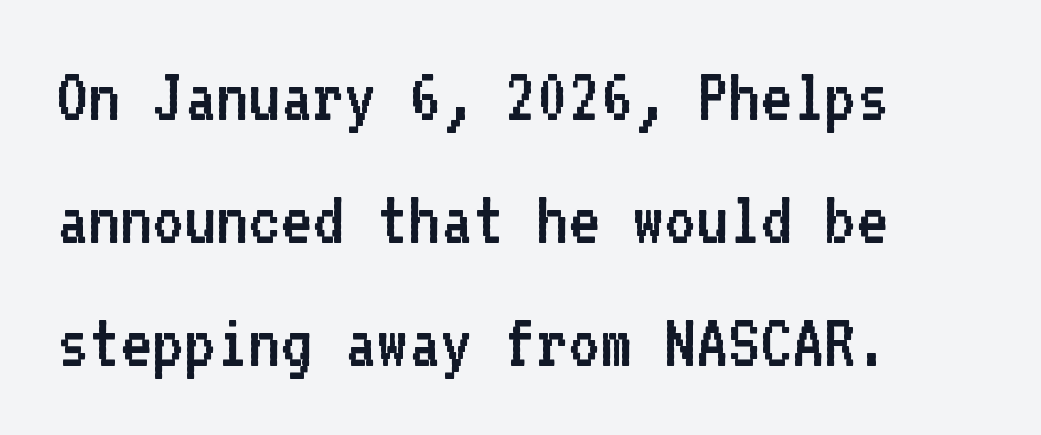
Q: Is the text bold? A: No.
Q: Is the text italic (slanted)? A: No, it is upright.
Q: Is the typeface a serif or a sans-serif typeface? A: Sans-serif.
Q: Is the text underlined? A: No.
Q: How is the paragraph aligned? A: Left-aligned.
Q: Is the spacing between letters normal or unusually wide? A: Normal.
Q: Is the spacing between lines tight, normal or loose? A: Normal.
Q: Width (condensed, normal, or wide)? A: Normal.
Q: Stroke contrast? A: Low.
Q: x-height? A: Medium.
Q: Monospaced? A: Yes.
